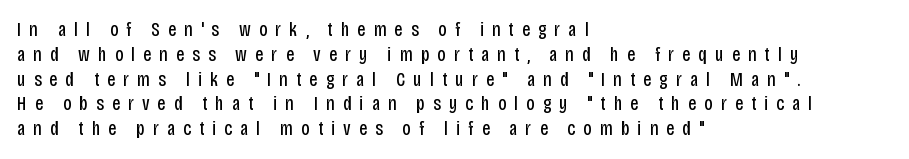
Look at the tracking — it's clearly loosened, letters drifting apart. Unlike italic type, these characters show no tilt at all. This is not heavy type; no bold has been used. Letters rest on an invisible, unmarked baseline.
